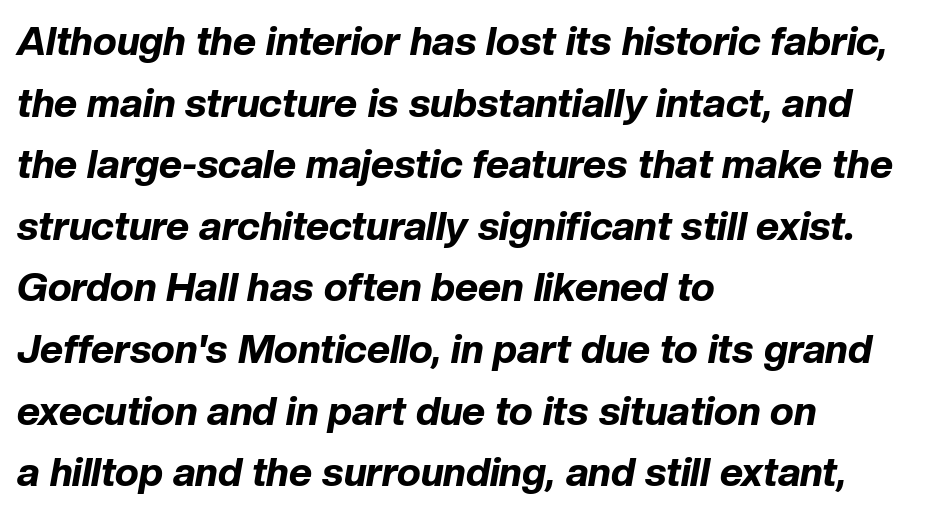
Q: Is the text bold? A: Yes.
Q: Is the text italic (slanted)? A: Yes, it leans right by about 10 degrees.
Q: Is the text underlined? A: No.
Q: How is the paragraph aligned? A: Left-aligned.
Q: Is the spacing between letters normal or unusually wide? A: Normal.
Q: Is the spacing between lines tight, normal or loose? A: Normal.
Q: Width (condensed, normal, or wide)? A: Normal.
Q: Stroke contrast? A: Low.
Q: x-height? A: Medium.
Q: Monospaced? A: No.
